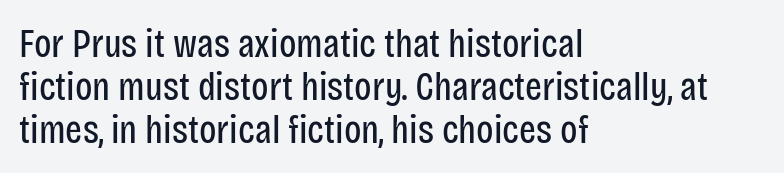
Q: Is the text bold? A: No.
Q: Is the text italic (slanted)? A: No, it is upright.
Q: Is the typeface a serif or a sans-serif typeface? A: Sans-serif.
Q: Is the text underlined? A: No.
Q: How is the paragraph aligned? A: Left-aligned.
Q: Is the spacing between letters normal or unusually wide? A: Normal.
Q: Is the spacing between lines tight, normal or loose? A: Tight.
Q: Width (condensed, normal, or wide)? A: Condensed.
Q: Stroke contrast? A: Low.
Q: x-height? A: Large.
Q: Monospaced? A: No.
